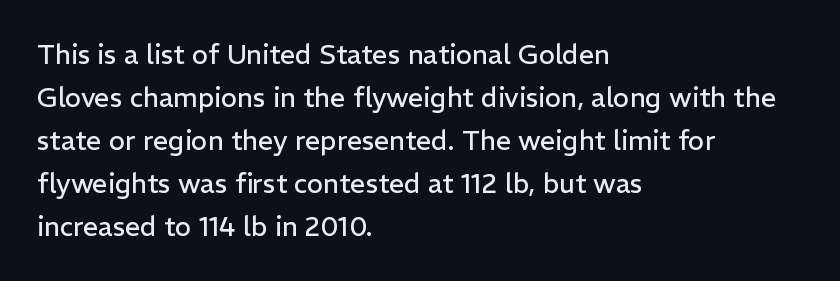
{"italic": "no", "bold": "no", "underline": "no", "align": "left", "line_spacing": "normal", "line_spacing_ratio": 1.59, "letter_spacing": "normal", "letter_spacing_em": 0.0, "glyph_px": 27}
